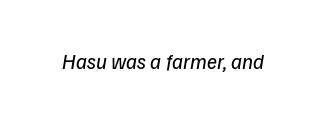
{"italic": "yes", "lean": "right", "slant_degrees": 9, "bold": "no", "underline": "no", "letter_spacing": "normal", "letter_spacing_em": 0.0, "glyph_px": 21}
